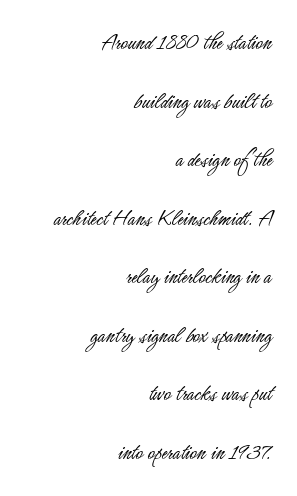
{"bold": "no", "underline": "no", "align": "right", "line_spacing": "loose", "line_spacing_ratio": 2.44, "letter_spacing": "normal", "letter_spacing_em": 0.0, "glyph_px": 24}
